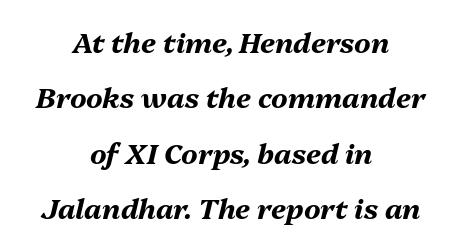
Q: Is the text bold? A: Yes.
Q: Is the text italic (slanted)? A: Yes, it leans right by about 13 degrees.
Q: Is the text underlined? A: No.
Q: How is the paragraph aligned? A: Centered.
Q: Is the spacing between letters normal or unusually wide? A: Normal.
Q: Is the spacing between lines tight, normal or loose? A: Loose.
Q: Width (condensed, normal, or wide)? A: Normal.
Q: Stroke contrast? A: Medium.
Q: x-height? A: Medium.
Q: Monospaced? A: No.
